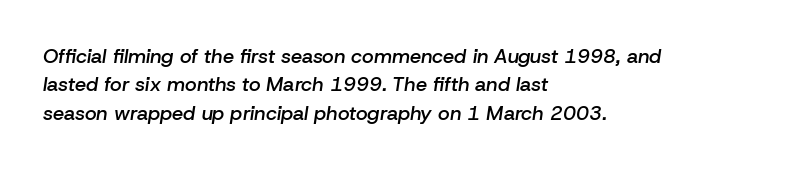
The image shows 20 px text type, italic (leaning right); set left-aligned, normal line spacing (1.42x), normal letter spacing, not underlined.
